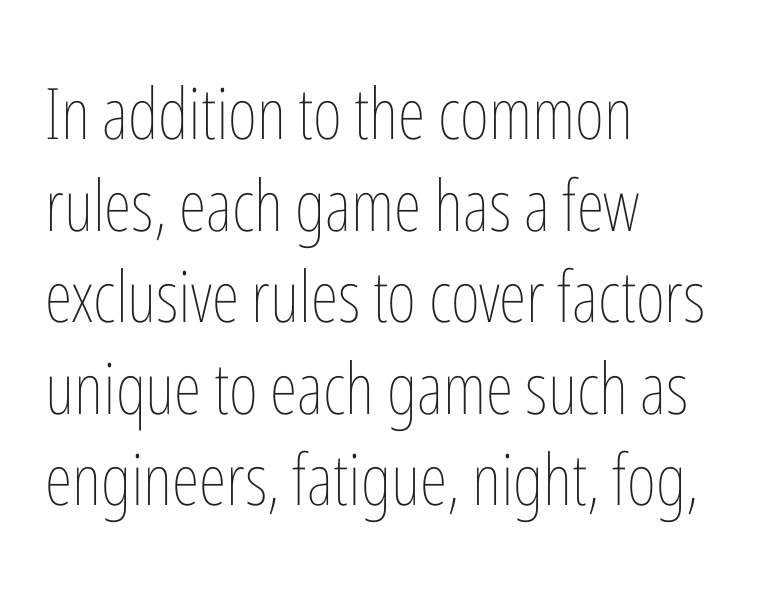
Check the space under the baseline: it is left empty. A student would call this left alignment; a typographer would say flush left, rag right. Stem width sits at or under what a default text font uses. No extra tracking has been applied to these lines.
